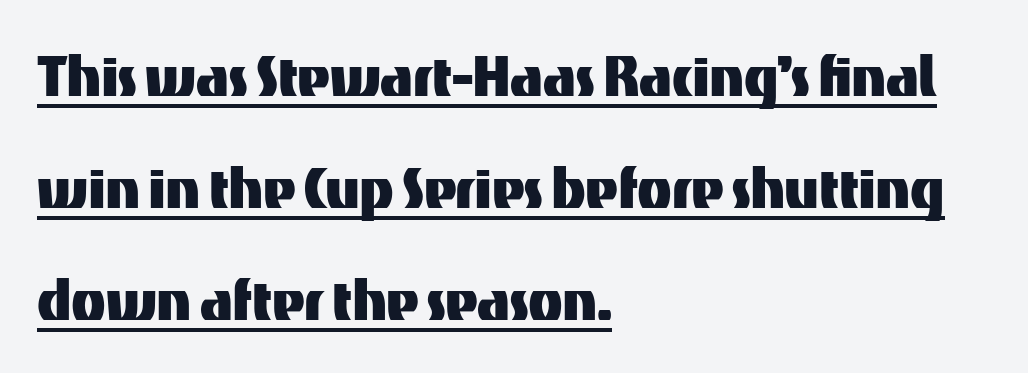
The image shows 71 px sans-serif type, upright; set left-aligned, normal line spacing (1.58x), normal letter spacing, underlined; medium stroke contrast and a medium x-height.
